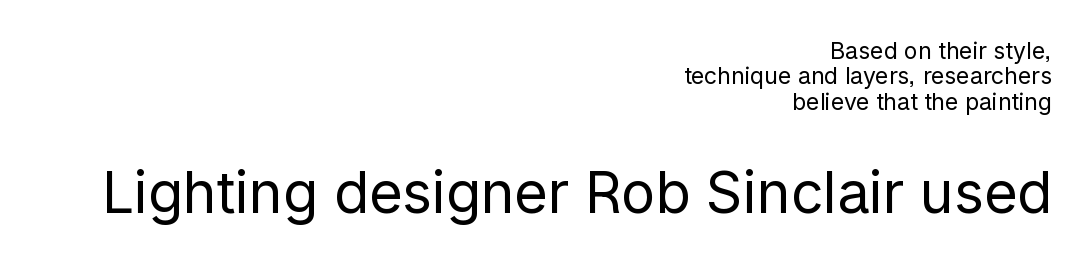
Whoever set this chose condensed vertical rhythm over breathing room. Is the lower block the larger one? Yes — the lower block carries the bigger type. Each line ends at the same right margin while the left side varies. The strokes carry an ordinary text weight at most.
